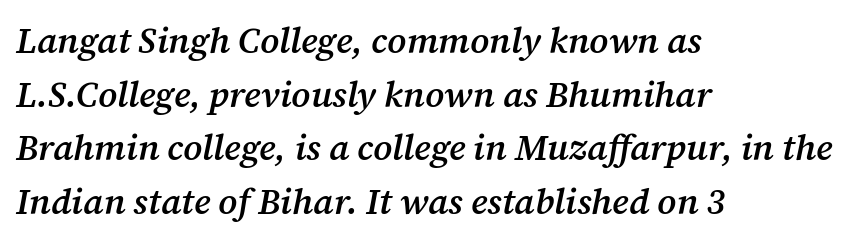
{"serif": "yes", "italic": "yes", "lean": "right", "slant_degrees": 12, "bold": "semi", "weight": "semibold", "width": "normal", "stroke_contrast": "medium", "x_height": "medium", "monospaced": "no", "underline": "no", "align": "left", "line_spacing": "normal", "line_spacing_ratio": 1.49, "letter_spacing": "normal", "letter_spacing_em": 0.0, "glyph_px": 36}
